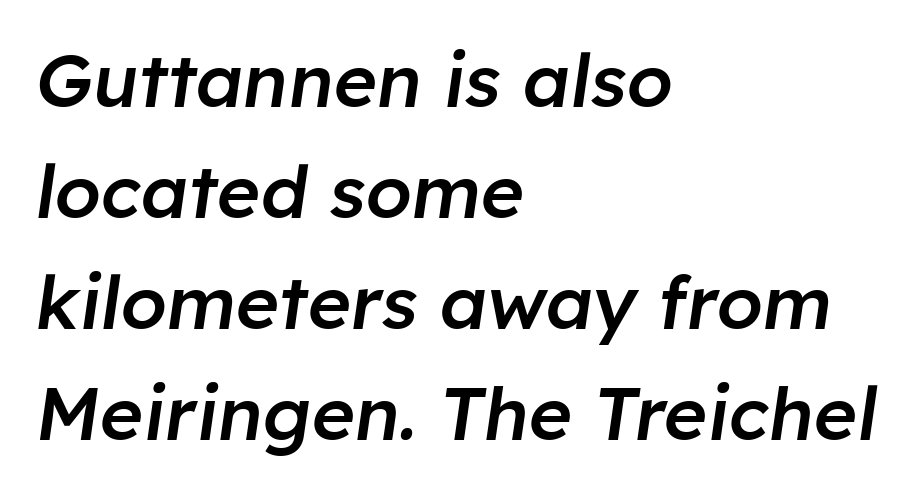
{"italic": "yes", "lean": "right", "slant_degrees": 8, "bold": "semi", "weight": "semibold", "width": "normal", "stroke_contrast": "low", "x_height": "medium", "monospaced": "no", "underline": "no", "align": "left", "line_spacing": "normal", "line_spacing_ratio": 1.5, "letter_spacing": "normal", "letter_spacing_em": 0.0, "glyph_px": 74}
